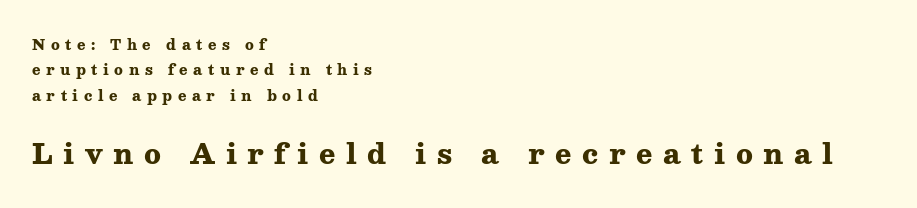
{"italic": "no", "bold": "yes", "underline": "no", "align": "left", "line_spacing_ratio": 1.81, "letter_spacing": "wide", "letter_spacing_em": 0.39, "larger_block": "second", "size_ratio": 1.93, "glyph_px": 27}
